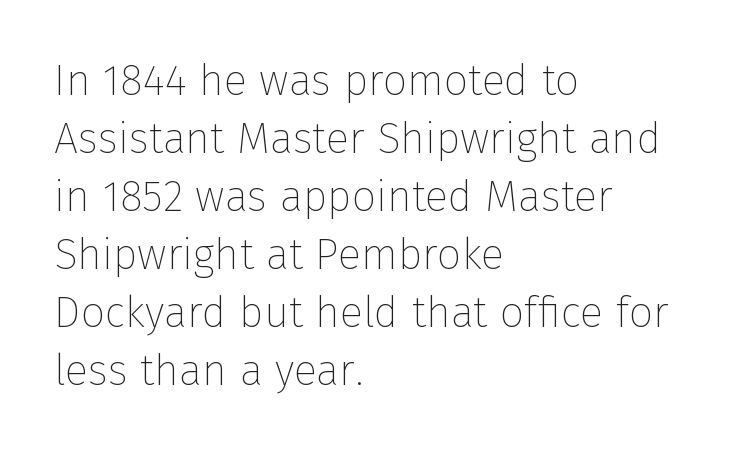
{"serif": "no", "italic": "no", "bold": "no", "weight": "thin", "width": "normal", "stroke_contrast": "low", "x_height": "medium", "monospaced": "no", "underline": "no", "align": "left", "line_spacing": "normal", "line_spacing_ratio": 1.35, "letter_spacing": "normal", "letter_spacing_em": 0.0, "glyph_px": 43}
